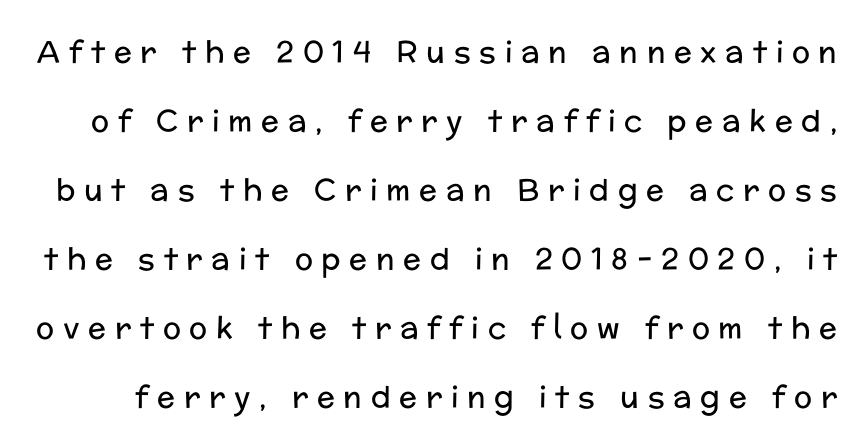
This is the regular roman posture of the typeface. Summary of vertical rhythm: relaxed, with wide interline spacing. Proportional: the letters do not fall into vertical columns. Observe the absence of serifs on each vertical stroke in this sample.
